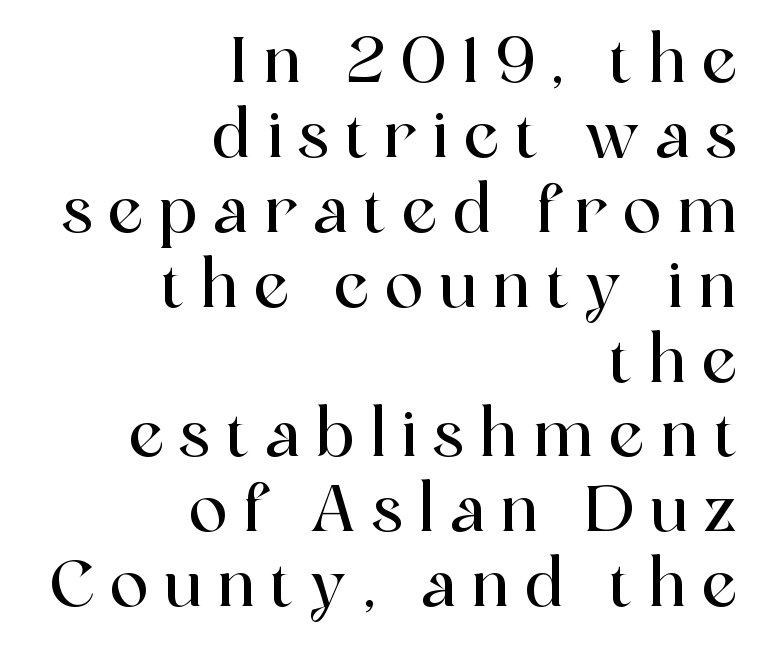
Horizontally, the lines are justified to the trailing edge only. Observe the serifs anchoring each vertical stroke in this sample. Do the characters align in a grid? No, the font is proportional. The foot of each line stays bare and open.
